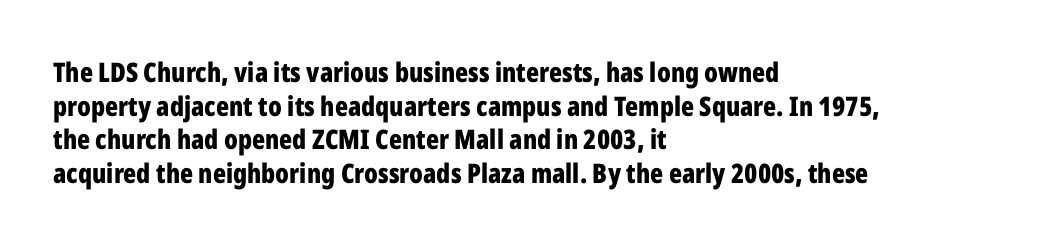
Its strokes are broad and dark, the hallmark of bold type. It's the straight-up-and-down kind of type. Regular leading. Caption: standard tracking, unaltered.
